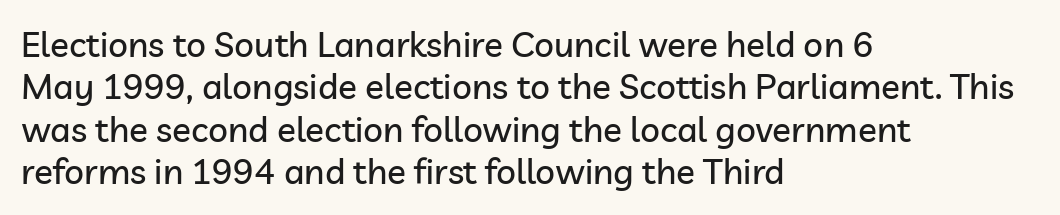
{"serif": "no", "italic": "no", "width": "normal", "stroke_contrast": "low", "x_height": "medium", "monospaced": "no", "underline": "no", "align": "left", "line_spacing_ratio": 1.21, "letter_spacing": "normal", "letter_spacing_em": 0.0, "glyph_px": 35}
